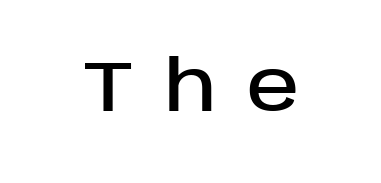
The image shows 71 px sans-serif type, upright; set unusually wide letter spacing (+0.43 em), not underlined; low stroke contrast and a large x-height.
